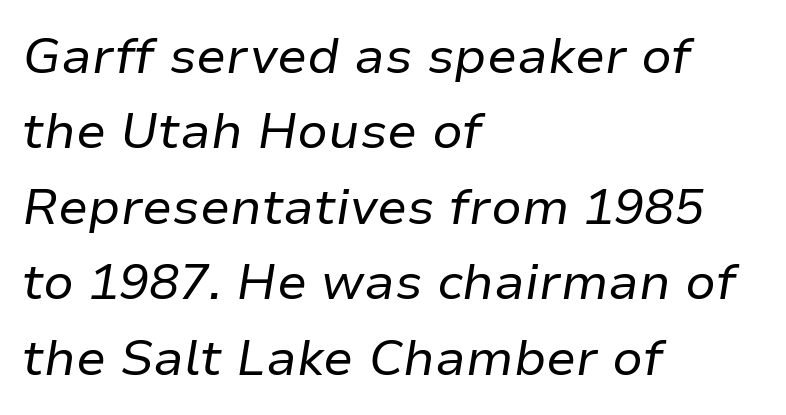
In terms of posture, this sample is oblique. Unmarked baselines from the first word to the last. This sample uses plain, unmodified letter spacing. The letterforms sit at book weight or below. Is there much room between lines? A standard amount, neither cramped nor airy. Does the copy run flush right? No — it runs flush left.
